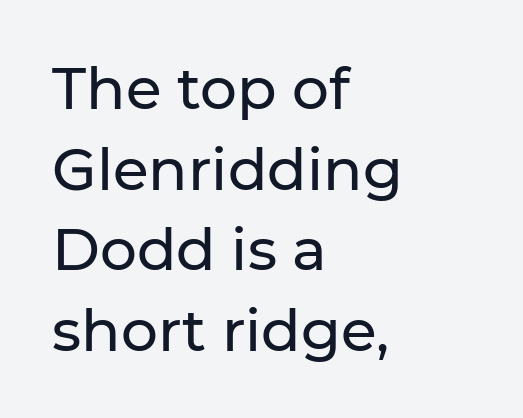
The image shows 58 px sans-serif type, upright; set left-aligned, normal line spacing (1.39x), normal letter spacing, not underlined; low stroke contrast and a medium x-height.
